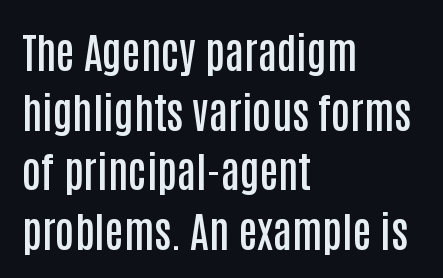
Q: Is the text bold? A: Semi-bold.
Q: Is the text italic (slanted)? A: No, it is upright.
Q: Is the typeface a serif or a sans-serif typeface? A: Sans-serif.
Q: Is the text underlined? A: No.
Q: How is the paragraph aligned? A: Left-aligned.
Q: Is the spacing between letters normal or unusually wide? A: Normal.
Q: Is the spacing between lines tight, normal or loose? A: Normal.
Q: Width (condensed, normal, or wide)? A: Condensed.
Q: Stroke contrast? A: Low.
Q: x-height? A: Large.
Q: Monospaced? A: No.
